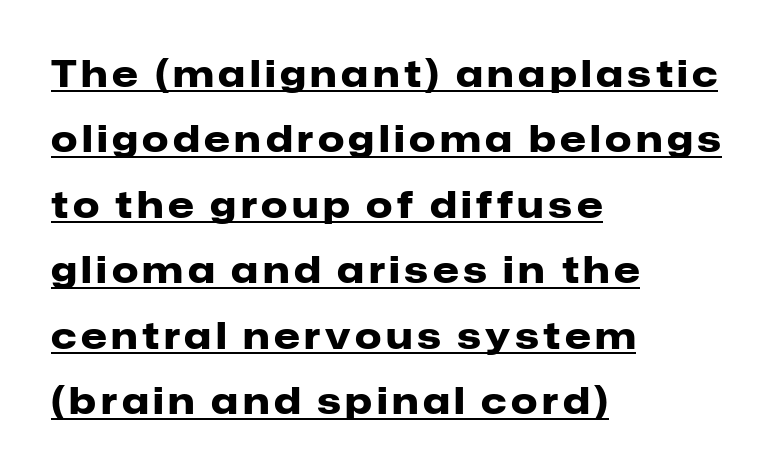
Regarding serifs, this sample does without them. Italic: no, the glyphs are upright roman. A baseline rule has been typeset under these characters. This sample is left-justified, so line endings fall wherever the words run out. The face used here is proportionally spaced, like ordinary book or web type. Emphasis by weight is at full strength: bold.
